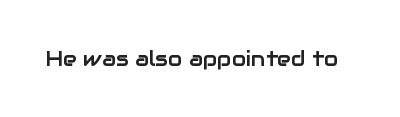
{"italic": "no", "underline": "no", "letter_spacing": "normal", "letter_spacing_em": 0.0, "glyph_px": 21}
